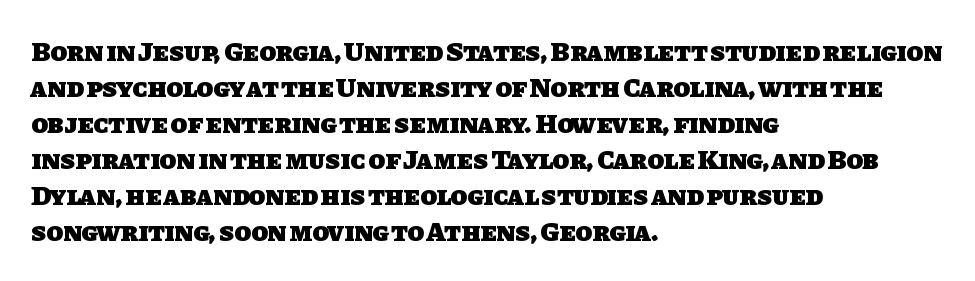
{"bold": "yes", "underline": "no", "align": "left", "line_spacing": "normal", "line_spacing_ratio": 1.33, "letter_spacing": "normal", "letter_spacing_em": 0.0, "glyph_px": 27}
